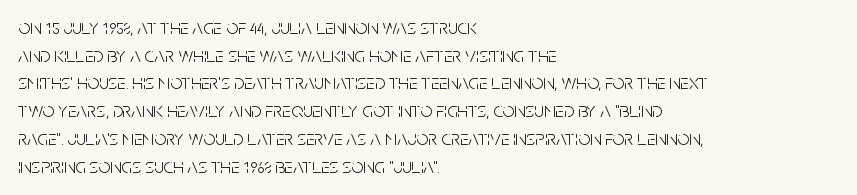
{"italic": "no", "bold": "no", "underline": "no", "align": "left", "line_spacing": "normal", "line_spacing_ratio": 1.32, "letter_spacing": "normal", "letter_spacing_em": 0.0, "glyph_px": 21}
